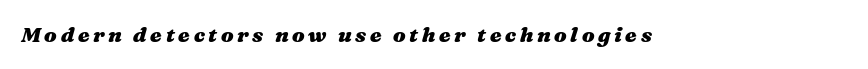
Caption: bold face, heavy strokes. Underline: absent. Italic: yes, the glyphs are oblique.
